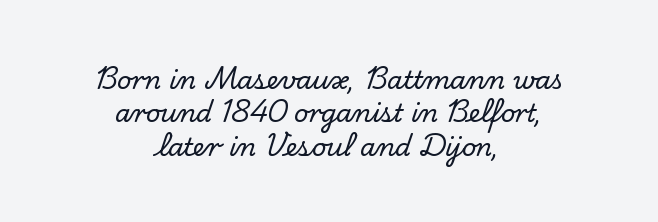
The image shows 25 px text type; set centered, normal line spacing (1.34x), normal letter spacing, not underlined.
